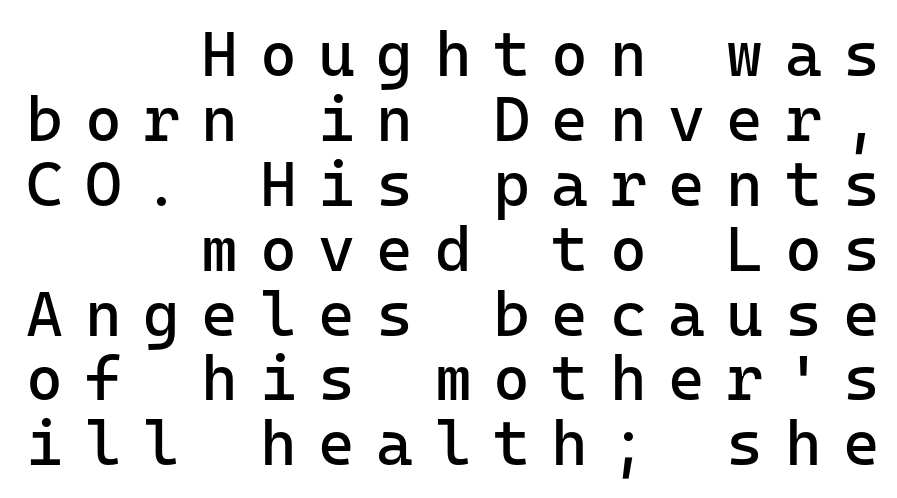
The image shows 63 px regular-weight sans-serif type, upright, monospaced; set right-aligned, tight line spacing (1.03x), unusually wide letter spacing (+0.34 em), not underlined; low stroke contrast and a medium x-height.
